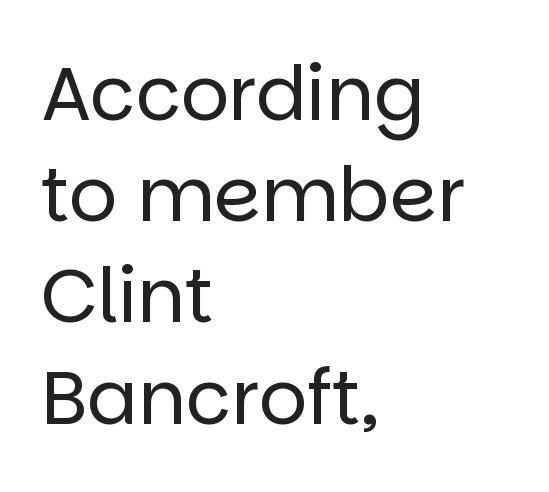
A bare baseline throughout the passage. Think of a printed novel: that variable character pitch is what you see here. Observe the ordinary spacing: letters are neighbours, not strangers. The specimen reads as upright at a glance. This sample keeps an unexceptional amount of space between lines.
